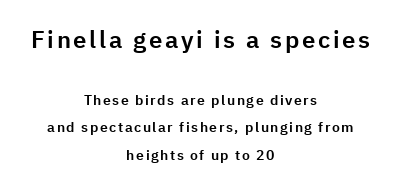
{"italic": "no", "underline": "no", "align": "center", "line_spacing": "loose", "line_spacing_ratio": 1.98, "larger_block": "first", "size_ratio": 1.71, "glyph_px": 24}
